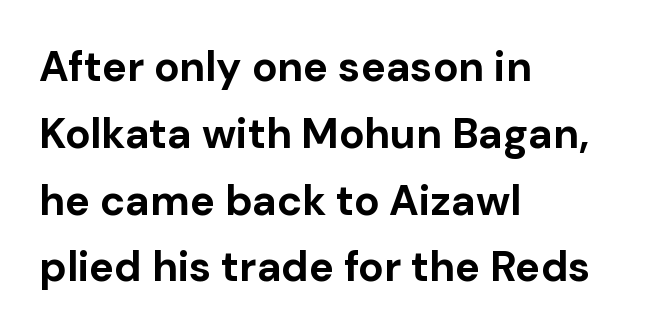
The image shows 42 px bold sans-serif type, upright; set left-aligned, normal line spacing (1.59x), normal letter spacing, not underlined; low stroke contrast and a medium x-height.
